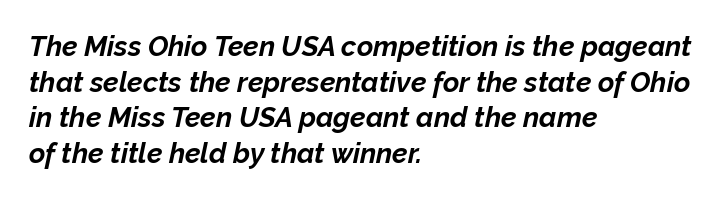
Q: Is the text bold? A: Yes.
Q: Is the text italic (slanted)? A: Yes, it leans right by about 12 degrees.
Q: Is the text underlined? A: No.
Q: How is the paragraph aligned? A: Left-aligned.
Q: Is the spacing between letters normal or unusually wide? A: Normal.
Q: Is the spacing between lines tight, normal or loose? A: Normal.
Q: Width (condensed, normal, or wide)? A: Normal.
Q: Stroke contrast? A: Low.
Q: x-height? A: Medium.
Q: Monospaced? A: No.
